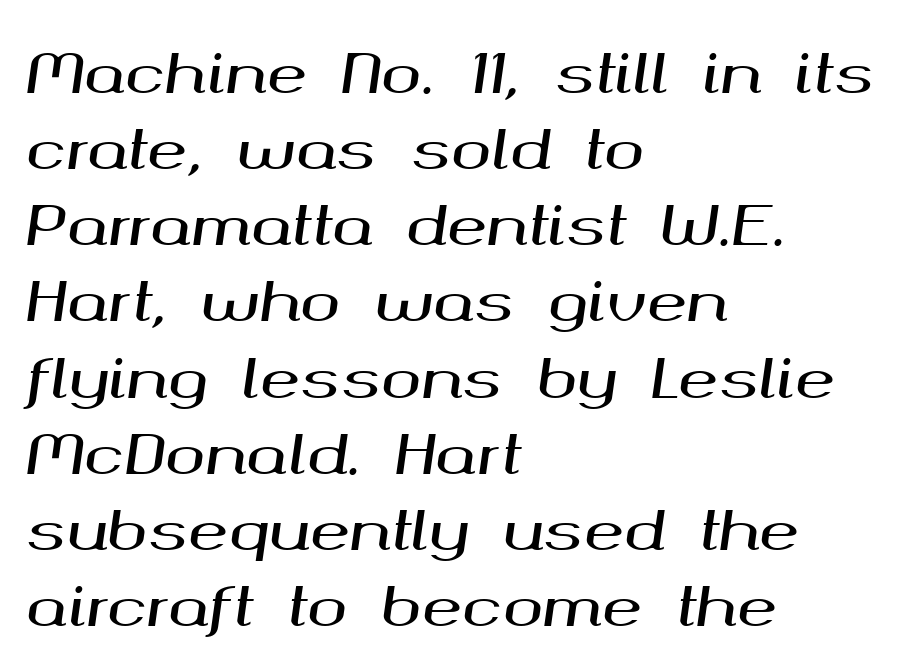
{"italic": "yes", "lean": "right", "slant_degrees": 8, "width": "wide", "stroke_contrast": "medium", "x_height": "medium", "monospaced": "no", "underline": "no", "align": "left", "line_spacing": "normal", "line_spacing_ratio": 1.41, "letter_spacing": "normal", "letter_spacing_em": 0.0, "glyph_px": 54}
